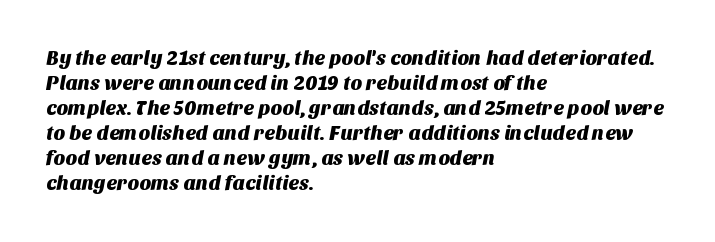
The image shows 20 px text type; set left-aligned, normal line spacing (1.25x), normal letter spacing, not underlined.
